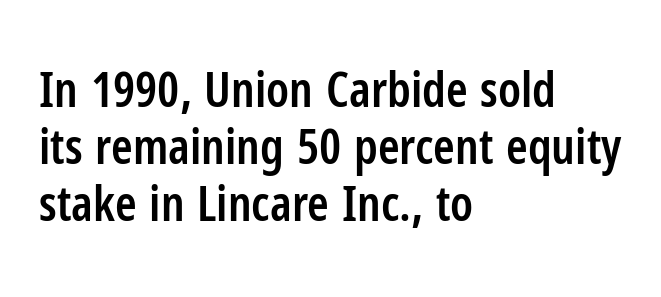
Q: Is the text bold? A: Semi-bold.
Q: Is the text italic (slanted)? A: No, it is upright.
Q: Is the typeface a serif or a sans-serif typeface? A: Sans-serif.
Q: Is the text underlined? A: No.
Q: How is the paragraph aligned? A: Left-aligned.
Q: Is the spacing between letters normal or unusually wide? A: Normal.
Q: Width (condensed, normal, or wide)? A: Condensed.
Q: Stroke contrast? A: Low.
Q: x-height? A: Medium.
Q: Monospaced? A: No.
